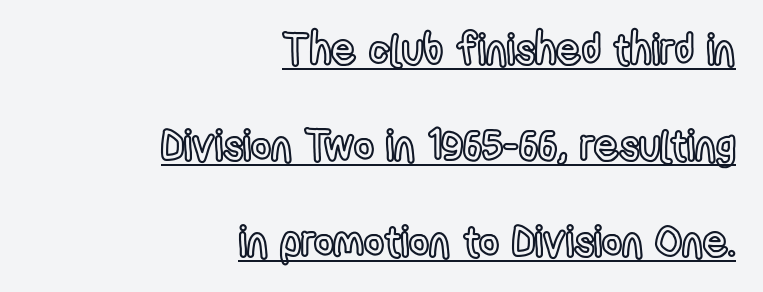
Q: Is the text italic (slanted)? A: No, it is upright.
Q: Is the text underlined? A: Yes.
Q: How is the paragraph aligned? A: Right-aligned.
Q: Is the spacing between letters normal or unusually wide? A: Normal.
Q: Is the spacing between lines tight, normal or loose? A: Loose.
Q: Width (condensed, normal, or wide)? A: Condensed.
Q: x-height? A: Medium.
Q: Monospaced? A: No.
